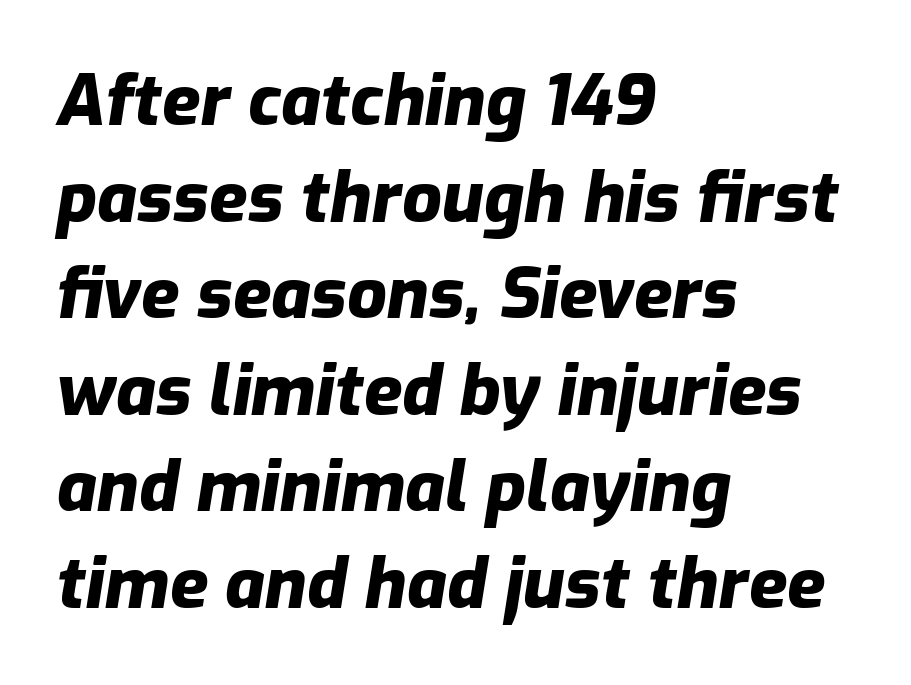
{"italic": "yes", "lean": "right", "slant_degrees": 9, "bold": "yes", "weight": "heavy", "width": "normal", "stroke_contrast": "low", "x_height": "medium", "monospaced": "no", "underline": "no", "align": "left", "line_spacing": "normal", "line_spacing_ratio": 1.38, "letter_spacing": "normal", "letter_spacing_em": 0.0, "glyph_px": 70}
